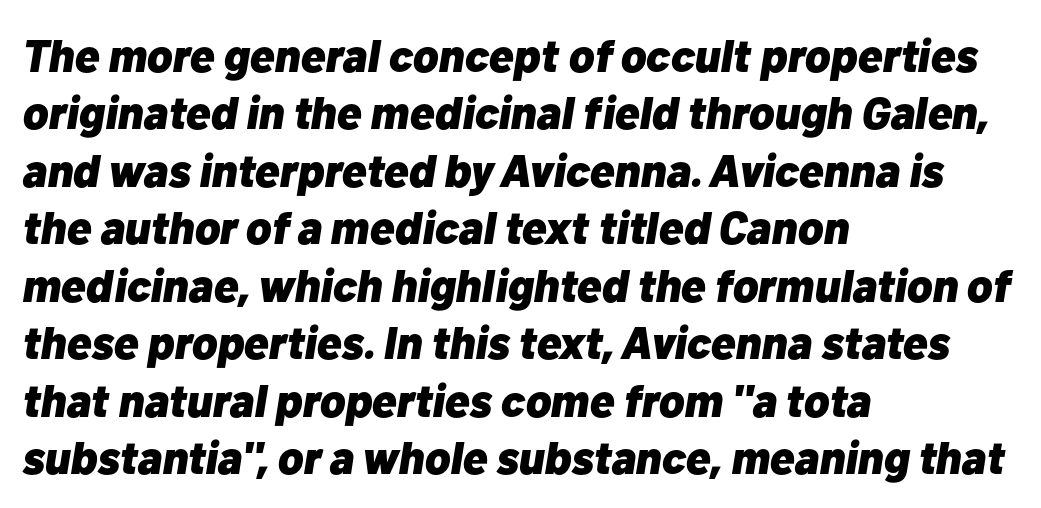
The face used here has the dense, thick strokes of a bold. These lines were composed using italics. These lines are rendered in a variable-pitch font. The text block is weighted toward the left margin, trailing off unevenly rightward. Honestly, the row spacing looks completely unremarkable.
